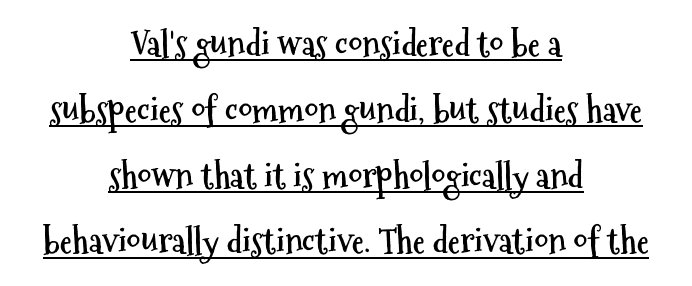
The image shows 35 px semibold, condensed sans-serif type, upright; set centered, line spacing 1.88x, normal letter spacing, underlined; medium stroke contrast and a medium x-height.
